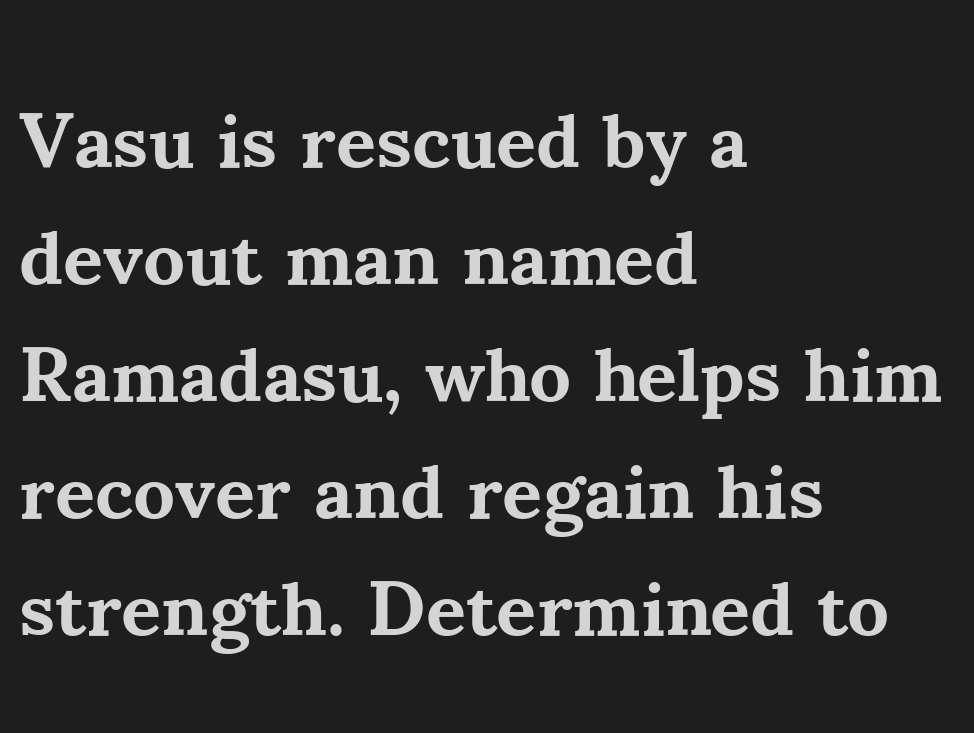
The space between consecutive lines is moderate. The typography opts for an upright posture over an oblique one. The sample has been set heavy, in full bold. Tracking here is standard; glyphs follow each other at the usual distance. Descender tails drop into unmarked territory.
